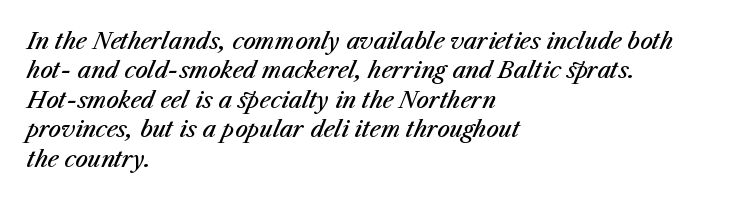
Q: Is the text bold? A: Semi-bold.
Q: Is the text italic (slanted)? A: Yes, it leans right by about 23 degrees.
Q: Is the text underlined? A: No.
Q: How is the paragraph aligned? A: Left-aligned.
Q: Is the spacing between letters normal or unusually wide? A: Normal.
Q: Is the spacing between lines tight, normal or loose? A: Normal.
